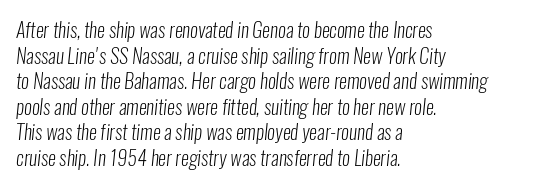
Heaviness? Minimal to ordinary, like unemphasized prose. Each line starts at the same left margin while the right side varies. Plain, unruled lines of type. This sample keeps an unexceptional amount of space between lines. Nobody touched the tracking dial on this one.
